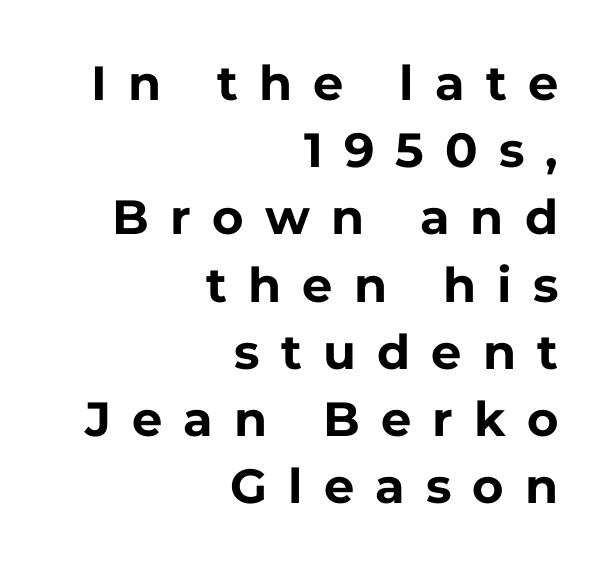
{"serif": "no", "italic": "no", "bold": "yes", "weight": "bold", "width": "normal", "stroke_contrast": "low", "x_height": "medium", "monospaced": "no", "underline": "no", "align": "right", "line_spacing": "normal", "line_spacing_ratio": 1.4, "letter_spacing": "wide", "letter_spacing_em": 0.44, "glyph_px": 48}
